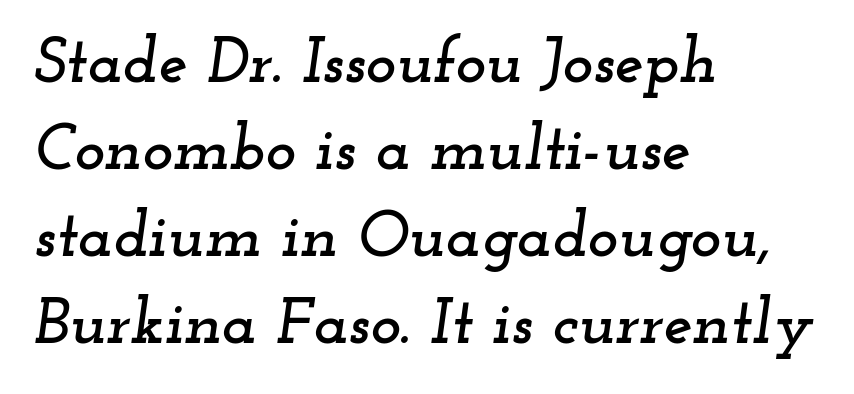
To sum up the face: it has serifs. Think of a printed novel: that variable character pitch is what you see here. Short and long lines alike share a common starting point at left. Nothing unusual about the tracking: characters are spaced as the font intends.
